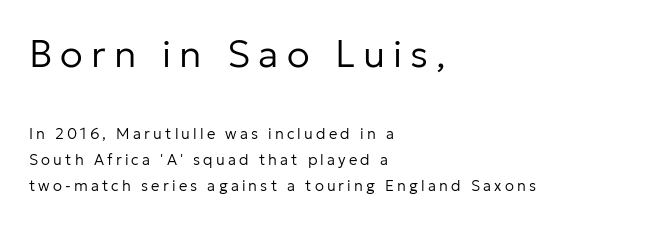
{"serif": "no", "italic": "no", "bold": "no", "weight": "regular", "width": "normal", "stroke_contrast": "low", "x_height": "medium", "monospaced": "no", "underline": "no", "align": "left", "line_spacing_ratio": 1.71, "letter_spacing": "wide", "letter_spacing_em": 0.21, "larger_block": "first", "size_ratio": 2.53, "glyph_px": 38}
